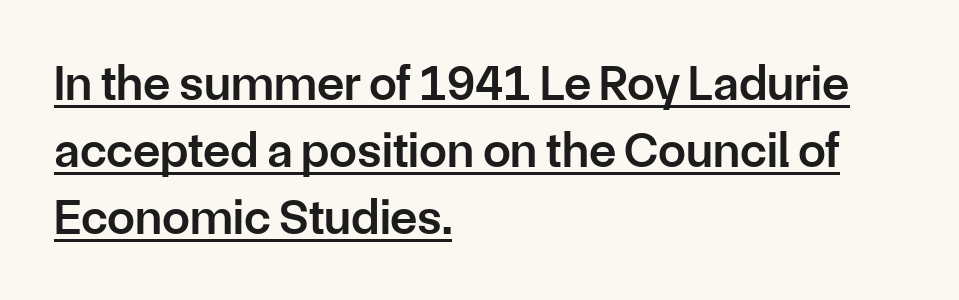
Caption: standard tracking, unaltered. The face used here appears with an underline applied. Each new line begins a customary step beneath the previous one. The specimen reads as upright at a glance. Line starts are locked; line ends wander.
